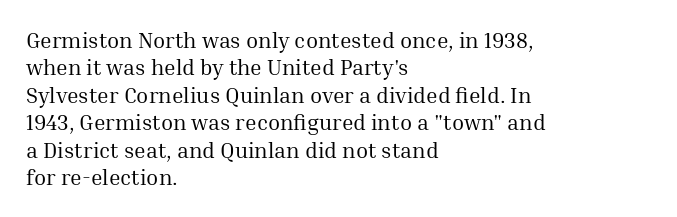
Q: Is the text bold? A: No.
Q: Is the text italic (slanted)? A: No, it is upright.
Q: Is the text underlined? A: No.
Q: How is the paragraph aligned? A: Left-aligned.
Q: Is the spacing between letters normal or unusually wide? A: Normal.
Q: Is the spacing between lines tight, normal or loose? A: Normal.
